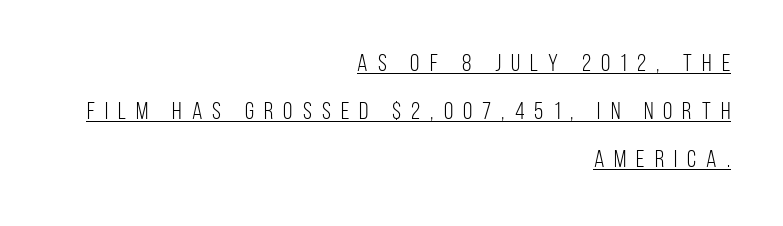
Q: Is the text bold? A: No.
Q: Is the text italic (slanted)? A: No, it is upright.
Q: Is the text underlined? A: Yes.
Q: How is the paragraph aligned? A: Right-aligned.
Q: Is the spacing between letters normal or unusually wide? A: Unusually wide.
Q: Is the spacing between lines tight, normal or loose? A: Loose.
